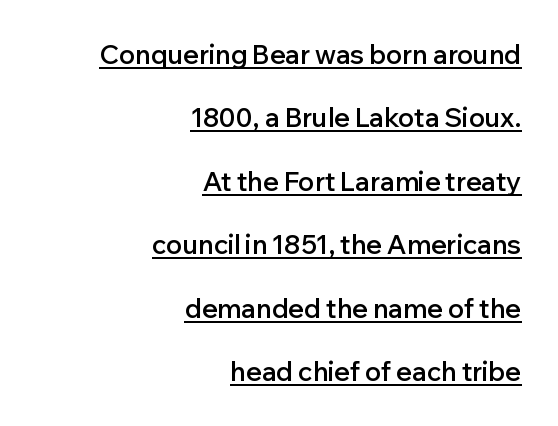
The image shows 26 px text type, upright; set right-aligned, loose line spacing (2.44x), normal letter spacing, underlined.
